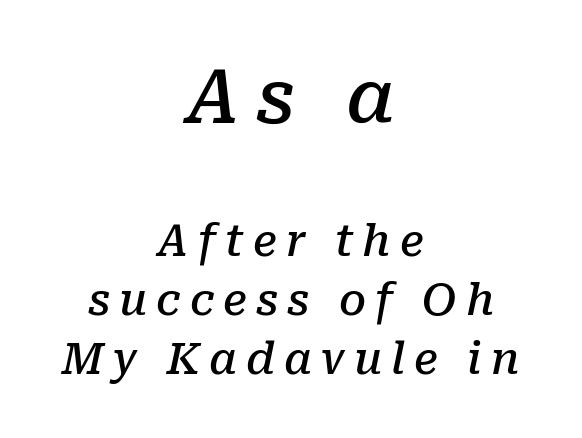
Q: Is the text bold? A: Semi-bold.
Q: Is the text italic (slanted)? A: Yes, it leans right by about 10 degrees.
Q: Is the typeface a serif or a sans-serif typeface? A: Serif.
Q: Is the text underlined? A: No.
Q: How is the paragraph aligned? A: Centered.
Q: Is the spacing between letters normal or unusually wide? A: Unusually wide.
Q: Is the spacing between lines tight, normal or loose? A: Normal.
Q: Which block of text is set in a larger size, the first (top) or the second (bottom)? A: The first (top) one.
Q: Width (condensed, normal, or wide)? A: Normal.
Q: Stroke contrast? A: Low.
Q: x-height? A: Medium.
Q: Monospaced? A: No.
